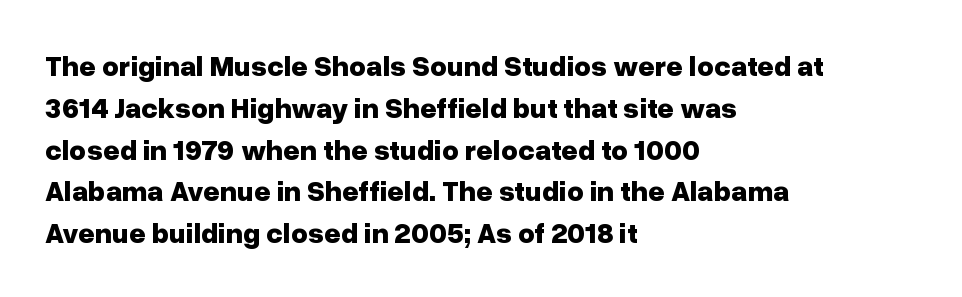
Q: Is the text bold? A: Yes.
Q: Is the text italic (slanted)? A: No, it is upright.
Q: Is the typeface a serif or a sans-serif typeface? A: Sans-serif.
Q: Is the text underlined? A: No.
Q: How is the paragraph aligned? A: Left-aligned.
Q: Is the spacing between letters normal or unusually wide? A: Normal.
Q: Is the spacing between lines tight, normal or loose? A: Normal.
Q: Width (condensed, normal, or wide)? A: Normal.
Q: Stroke contrast? A: Low.
Q: x-height? A: Medium.
Q: Monospaced? A: No.
